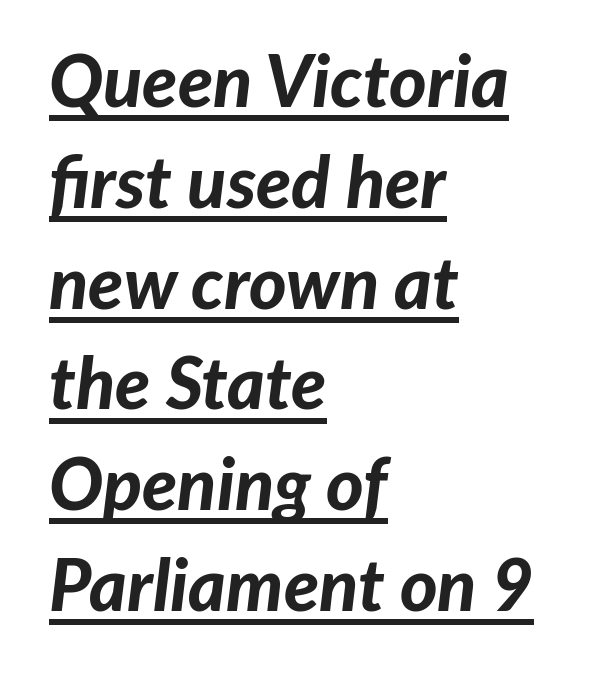
Q: Is the text bold? A: Yes.
Q: Is the text italic (slanted)? A: Yes, it leans right by about 7 degrees.
Q: Is the text underlined? A: Yes.
Q: How is the paragraph aligned? A: Left-aligned.
Q: Is the spacing between letters normal or unusually wide? A: Normal.
Q: Is the spacing between lines tight, normal or loose? A: Normal.
Q: Width (condensed, normal, or wide)? A: Normal.
Q: Stroke contrast? A: Low.
Q: x-height? A: Medium.
Q: Monospaced? A: No.
